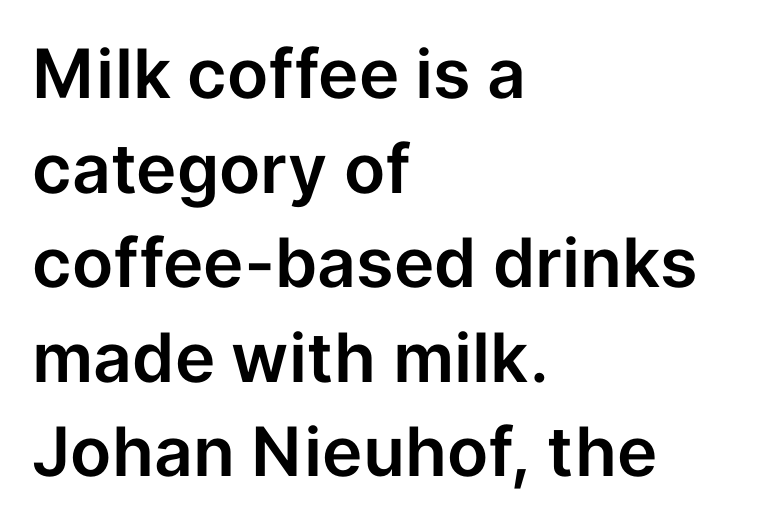
{"serif": "no", "italic": "no", "width": "normal", "stroke_contrast": "low", "x_height": "medium", "monospaced": "no", "underline": "no", "align": "left", "line_spacing": "normal", "line_spacing_ratio": 1.39, "letter_spacing": "normal", "letter_spacing_em": 0.0, "glyph_px": 68}
